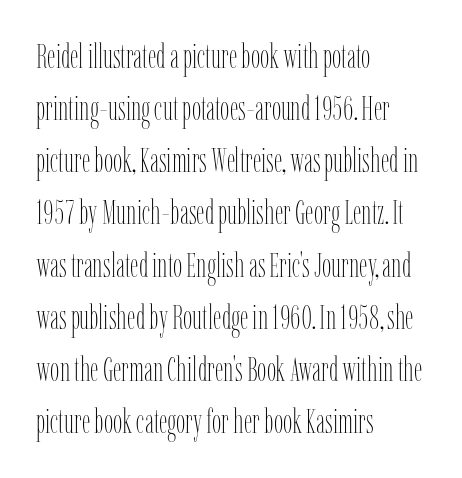
The image shows 33 px thin, condensed type, upright; set left-aligned, normal line spacing (1.58x), normal letter spacing, not underlined; low stroke contrast and a medium x-height.
